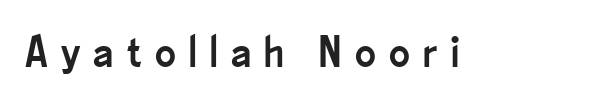
The image shows 44 px condensed sans-serif type, upright; set unusually wide letter spacing (+0.3 em), not underlined; low stroke contrast and a small x-height.
